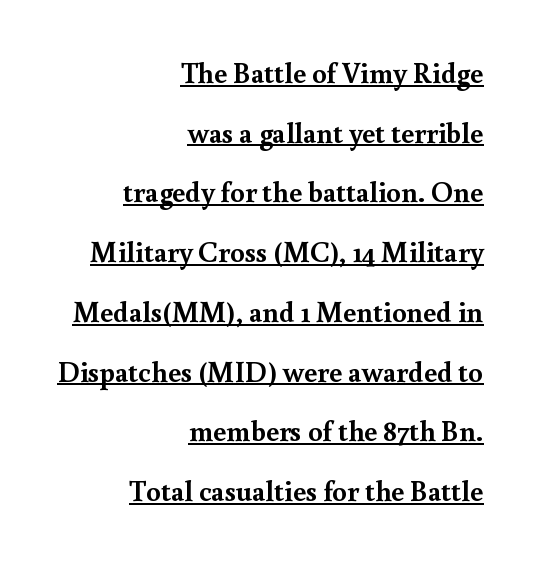
This rendering features underlined lettering. The typesetting leans heavy: a genuine bold. In terms of letterspacing, this is plain default setting. This is roman type, the default non-slanted kind. Stroke terminals: seriffed. Teacher's note: observe the even right margin — that is flush-right alignment.
